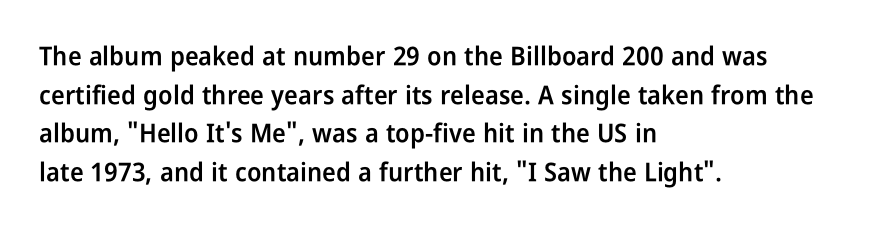
The image shows 26 px text type, upright; set left-aligned, normal line spacing (1.49x), normal letter spacing, not underlined.
